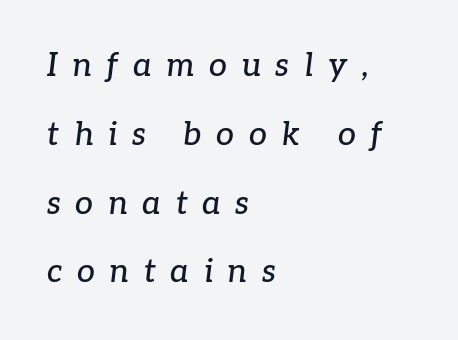
{"serif": "yes", "italic": "yes", "lean": "right", "slant_degrees": 7, "width": "normal", "stroke_contrast": "low", "x_height": "medium", "monospaced": "no", "underline": "no", "align": "left", "line_spacing": "loose", "line_spacing_ratio": 2.15, "letter_spacing": "wide", "letter_spacing_em": 0.46, "glyph_px": 32}
